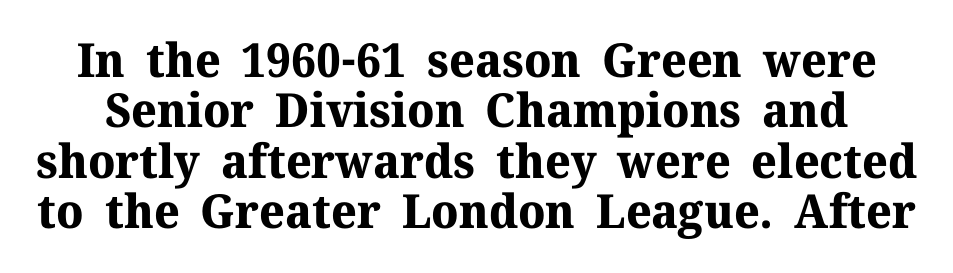
Q: Is the text bold? A: Yes.
Q: Is the text italic (slanted)? A: No, it is upright.
Q: Is the typeface a serif or a sans-serif typeface? A: Serif.
Q: Is the text underlined? A: No.
Q: Is the spacing between letters normal or unusually wide? A: Normal.
Q: Is the spacing between lines tight, normal or loose? A: Tight.
Q: Width (condensed, normal, or wide)? A: Normal.
Q: Stroke contrast? A: Medium.
Q: x-height? A: Medium.
Q: Monospaced? A: No.
